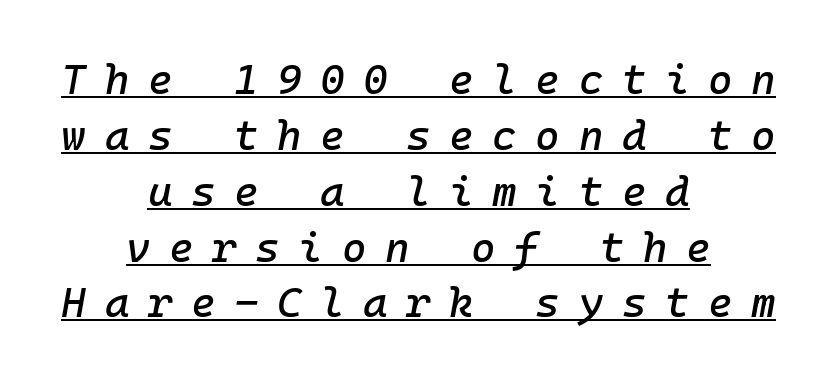
The passage shown has open, widely tracked lettering throughout. The axis of the letterforms is tilted away from vertical. Each line is balanced around a shared central axis. A baseline rule has been typeset under these characters.
